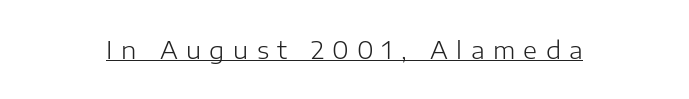
The image shows 24 px text type, upright; set unusually wide letter spacing (+0.35 em), underlined.
